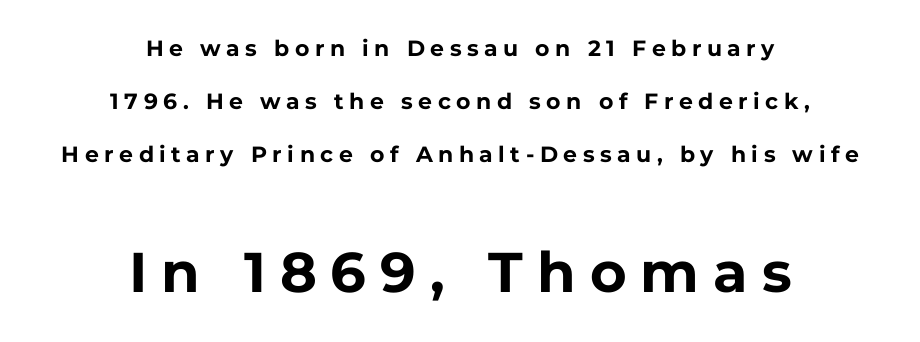
The image shows 56 px bold sans-serif type, upright; set centered, loose line spacing (2.4x), unusually wide letter spacing (+0.25 em), not underlined; the second (bottom) block is 2.55x larger; low stroke contrast and a medium x-height.
